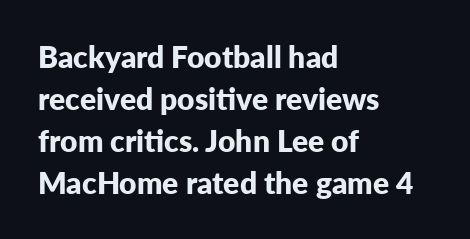
The image shows 30 px bold sans-serif type, upright; set left-aligned, normal line spacing (1.4x), normal letter spacing, not underlined; low stroke contrast and a medium x-height.
